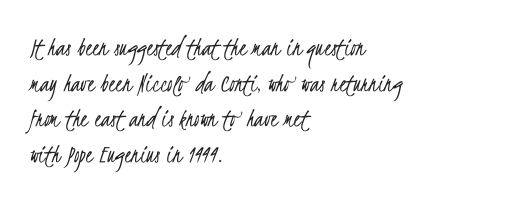
The image shows 27 px text type; set left-aligned, normal line spacing (1.32x), normal letter spacing, not underlined.
